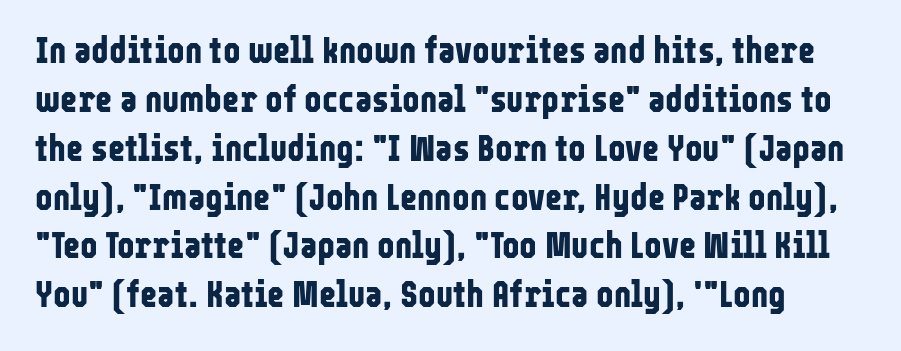
The image shows 37 px bold, condensed sans-serif type, upright; set normal line spacing (1.32x), normal letter spacing, not underlined; low stroke contrast and a medium x-height.
